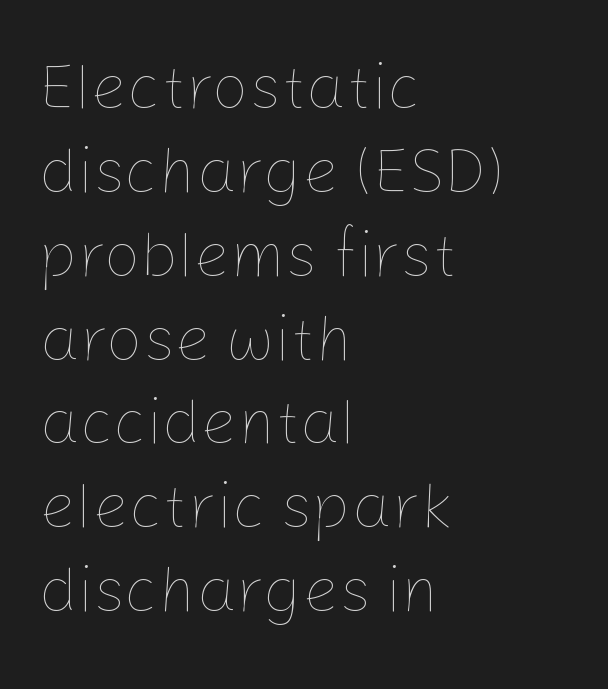
The image shows 64 px thin type, upright; set left-aligned, normal line spacing (1.31x), normal letter spacing, not underlined; low stroke contrast and a medium x-height.
